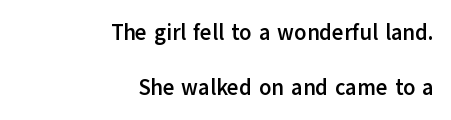
{"italic": "no", "bold": "yes", "underline": "no", "align": "right", "line_spacing": "loose", "line_spacing_ratio": 2.49, "letter_spacing": "normal", "letter_spacing_em": 0.0, "glyph_px": 22}
